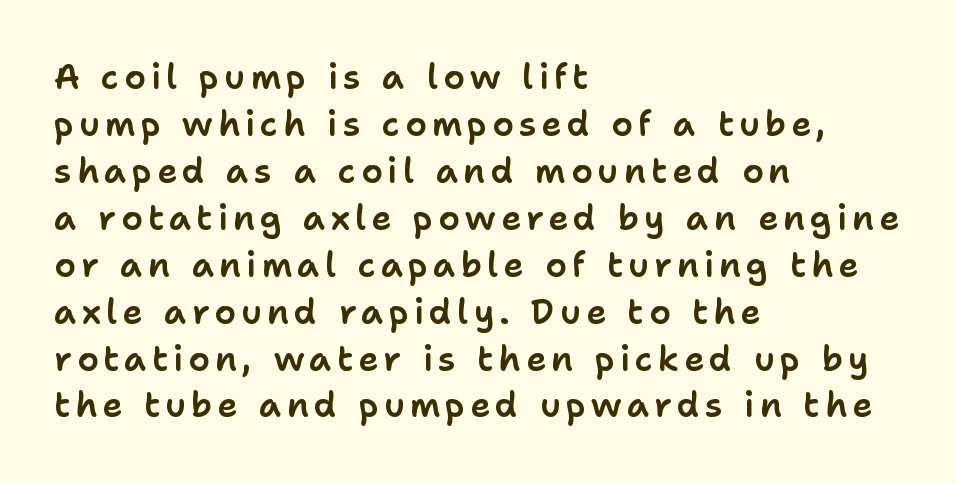
Check where the strokes stop: nothing finishes them off — pure sans. Notice how the passage keeps a crisp vertical edge on the left only. Any mark beneath the type? The region is blank. The lines sit at an ordinary, default distance from one another.
